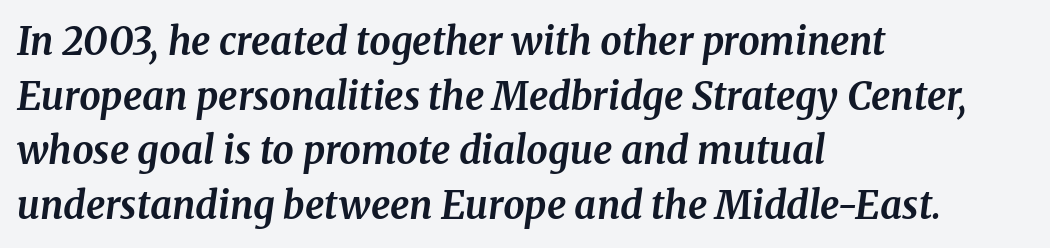
{"serif": "yes", "italic": "yes", "lean": "right", "slant_degrees": 8, "bold": "yes", "weight": "bold", "width": "normal", "stroke_contrast": "medium", "x_height": "medium", "monospaced": "no", "underline": "no", "align": "left", "line_spacing": "normal", "line_spacing_ratio": 1.44, "letter_spacing": "normal", "letter_spacing_em": 0.0, "glyph_px": 38}
